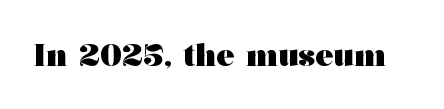
The image shows 30 px heavy, wide serif type, upright; set normal letter spacing, not underlined; medium stroke contrast and a medium x-height.
